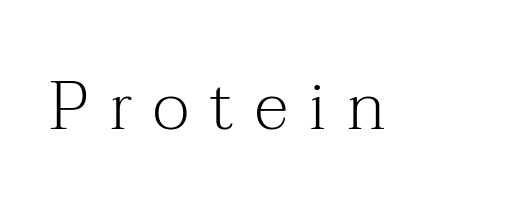
Q: Is the text bold? A: No.
Q: Is the text italic (slanted)? A: No, it is upright.
Q: Is the typeface a serif or a sans-serif typeface? A: Serif.
Q: Is the text underlined? A: No.
Q: Is the spacing between letters normal or unusually wide? A: Unusually wide.
Q: Width (condensed, normal, or wide)? A: Normal.
Q: Stroke contrast? A: Medium.
Q: x-height? A: Medium.
Q: Monospaced? A: No.
